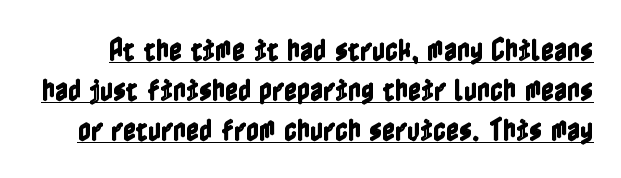
{"italic": "no", "underline": "yes", "line_spacing": "normal", "line_spacing_ratio": 1.6, "letter_spacing": "normal", "letter_spacing_em": 0.0, "glyph_px": 25}
